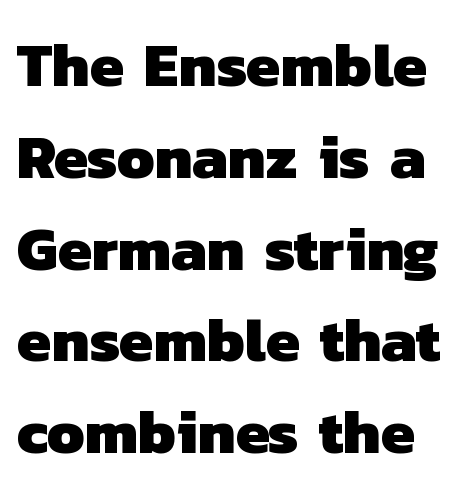
Q: Is the text bold? A: Yes.
Q: Is the typeface a serif or a sans-serif typeface? A: Sans-serif.
Q: Is the text underlined? A: No.
Q: Is the spacing between letters normal or unusually wide? A: Normal.
Q: Is the spacing between lines tight, normal or loose? A: Normal.
Q: Width (condensed, normal, or wide)? A: Normal.
Q: Stroke contrast? A: Low.
Q: x-height? A: Medium.
Q: Monospaced? A: No.
